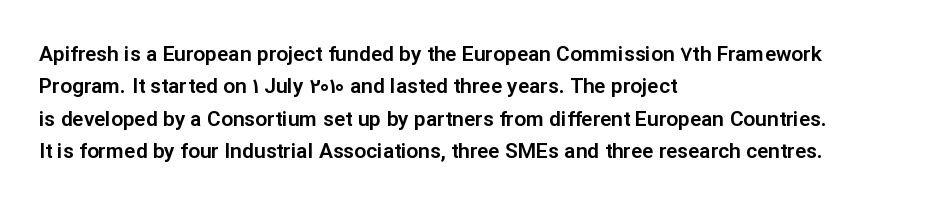
Q: Is the text italic (slanted)? A: No, it is upright.
Q: Is the text underlined? A: No.
Q: How is the paragraph aligned? A: Left-aligned.
Q: Is the spacing between letters normal or unusually wide? A: Normal.
Q: Is the spacing between lines tight, normal or loose? A: Normal.
